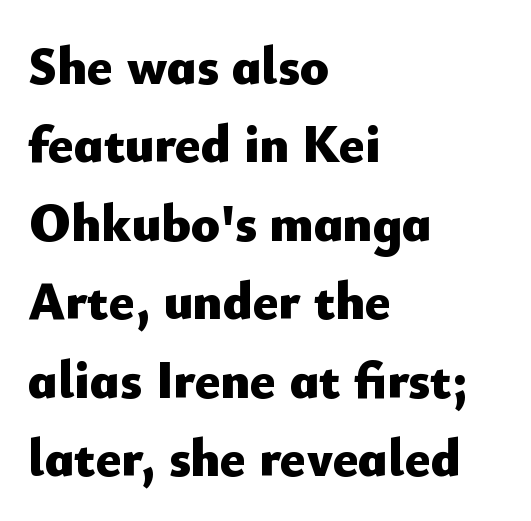
{"serif": "no", "italic": "no", "bold": "yes", "weight": "heavy", "width": "normal", "stroke_contrast": "low", "x_height": "small", "monospaced": "no", "underline": "no", "align": "left", "line_spacing": "normal", "line_spacing_ratio": 1.48, "letter_spacing": "normal", "letter_spacing_em": 0.0, "glyph_px": 53}
